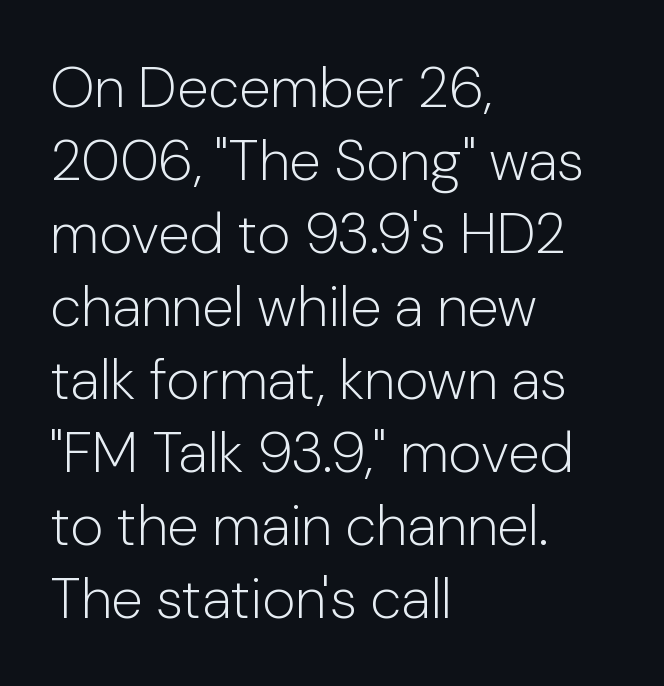
Serifs: no, the terminals of the letterforms are clean. The font's upright variant was chosen for this text. Any mark beneath the type? The region is blank. No chunkiness to these letters — they're not bold.
